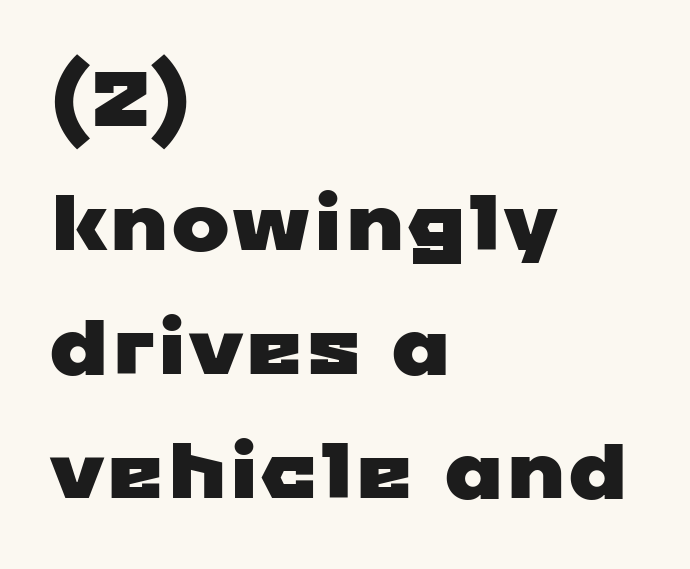
The image shows 78 px wide sans-serif type; set left-aligned, normal line spacing (1.59x), normal letter spacing, not underlined; low stroke contrast and a medium x-height.
